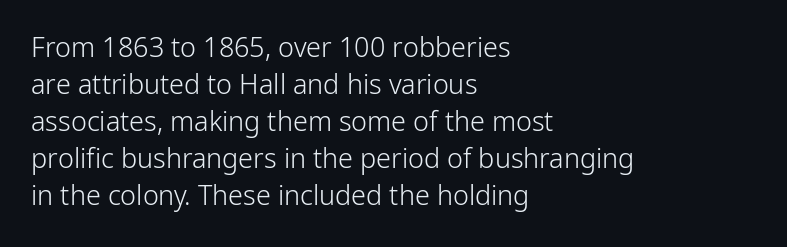
Reading down the block, your eye returns to a fixed left position each line. Tall strokes in this sample are plumb rather than angled. The rendering uses a moderate line-height, typical for paragraphs. This is not heavy type; no bold has been used. Any mark beneath the type? The region is blank. Each word holds together tightly as a unit, with standard inter-letter gaps.
